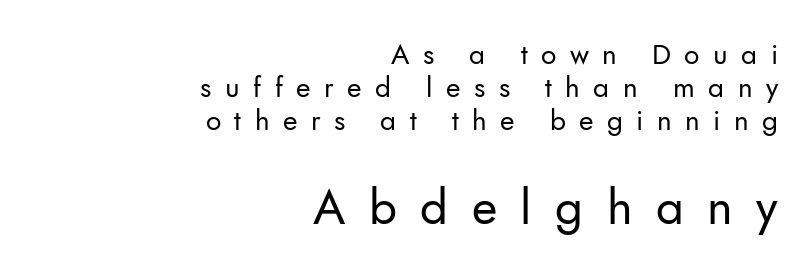
Q: Is the text bold? A: No.
Q: Is the text italic (slanted)? A: No, it is upright.
Q: Is the typeface a serif or a sans-serif typeface? A: Sans-serif.
Q: Is the text underlined? A: No.
Q: How is the paragraph aligned? A: Right-aligned.
Q: Is the spacing between letters normal or unusually wide? A: Unusually wide.
Q: Which block of text is set in a larger size, the first (top) or the second (bottom)? A: The second (bottom) one.
Q: Width (condensed, normal, or wide)? A: Normal.
Q: Stroke contrast? A: Low.
Q: x-height? A: Small.
Q: Monospaced? A: No.
